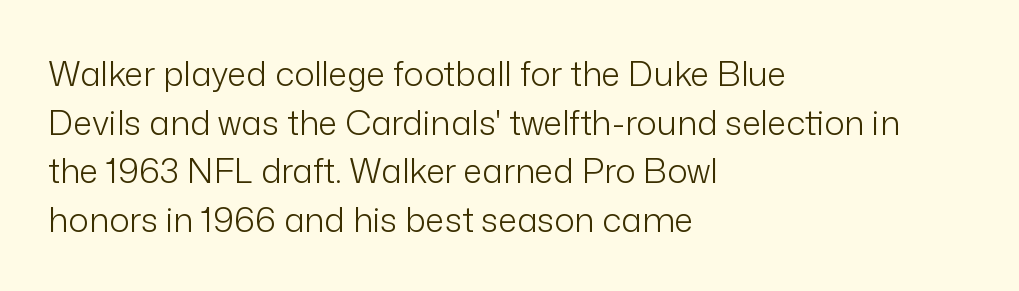
The image shows 34 px light sans-serif type, upright; set left-aligned, normal line spacing (1.43x), normal letter spacing, not underlined; low stroke contrast and a medium x-height.
